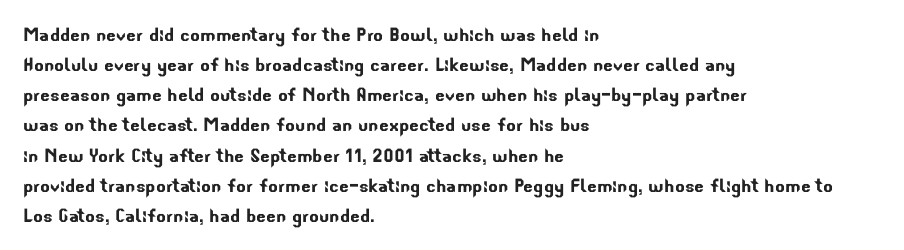
Interline gaps are of average width in this sample. Underlining? Definitely not there. Short note: letters normally spaced. Where is the straight margin? On the left.
